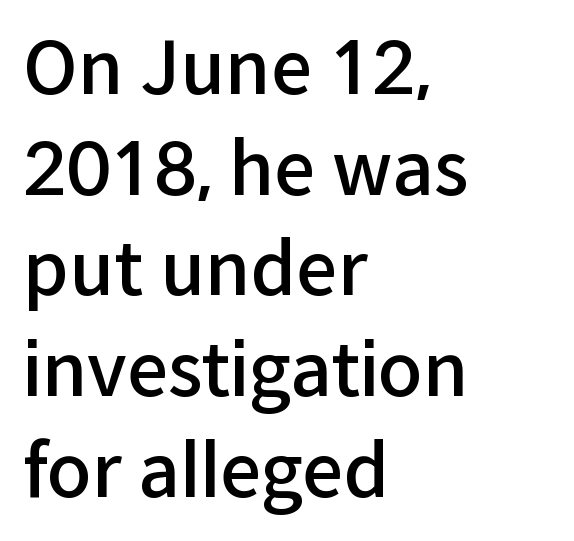
{"serif": "no", "italic": "no", "bold": "semi", "weight": "semibold", "width": "normal", "stroke_contrast": "low", "x_height": "medium", "monospaced": "no", "underline": "no", "align": "left", "line_spacing": "normal", "line_spacing_ratio": 1.38, "letter_spacing": "normal", "letter_spacing_em": 0.0, "glyph_px": 73}
